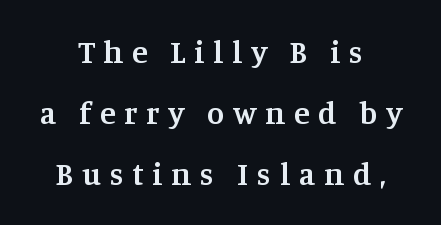
Q: Is the text bold? A: Semi-bold.
Q: Is the text italic (slanted)? A: No, it is upright.
Q: Is the typeface a serif or a sans-serif typeface? A: Serif.
Q: Is the text underlined? A: No.
Q: How is the paragraph aligned? A: Centered.
Q: Is the spacing between letters normal or unusually wide? A: Unusually wide.
Q: Is the spacing between lines tight, normal or loose? A: Loose.
Q: Width (condensed, normal, or wide)? A: Normal.
Q: Stroke contrast? A: Medium.
Q: x-height? A: Large.
Q: Monospaced? A: No.
